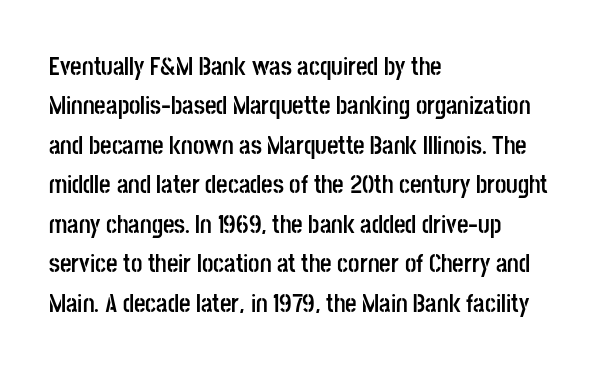
Evenly set lines give the paragraph a standard silhouette. Glance below the letters and you will spot only blank space. Typeset ragged right — the left edge is the straight one. This sample uses plain, unmodified letter spacing. Style check: upright. I'd describe the lettering as bold — thick and assertive.
